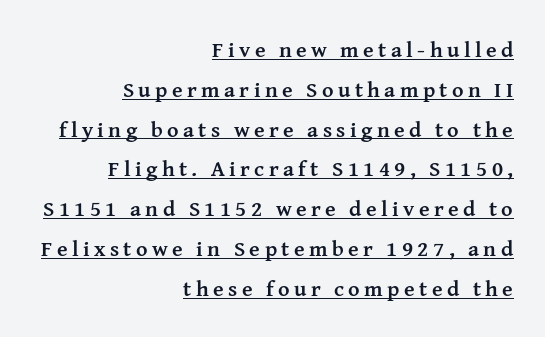
Every stem runs plumb, perpendicular to the baseline. Each glyph is drawn with heavy, bold strokes. Display-style spreading of the glyphs; the letterfit is very open. Alignment: flush right. Underlining? Definitely there.
